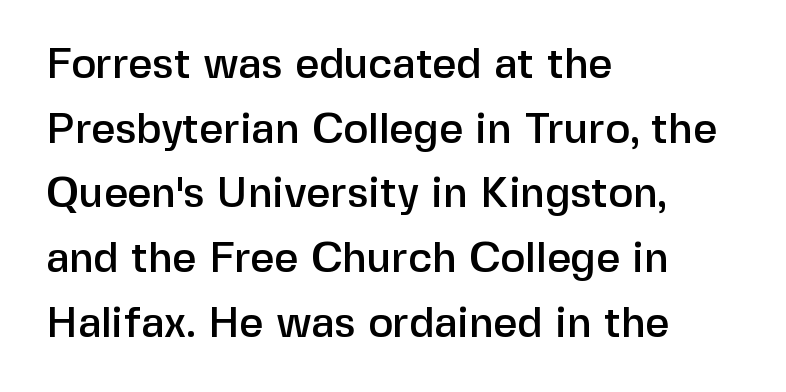
Q: Is the text italic (slanted)? A: No, it is upright.
Q: Is the typeface a serif or a sans-serif typeface? A: Sans-serif.
Q: Is the text underlined? A: No.
Q: How is the paragraph aligned? A: Left-aligned.
Q: Is the spacing between letters normal or unusually wide? A: Normal.
Q: Is the spacing between lines tight, normal or loose? A: Normal.
Q: Width (condensed, normal, or wide)? A: Normal.
Q: Stroke contrast? A: Low.
Q: x-height? A: Medium.
Q: Monospaced? A: No.
